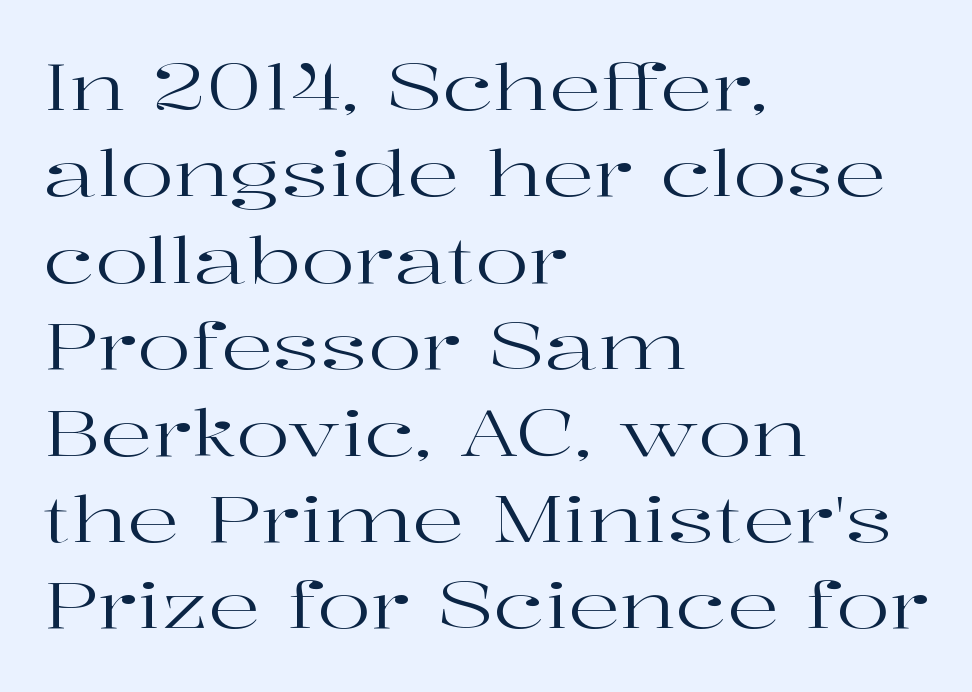
The image shows 64 px regular-weight, wide serif type, upright; set left-aligned, normal line spacing (1.35x), normal letter spacing, not underlined; high stroke contrast and a medium x-height.
